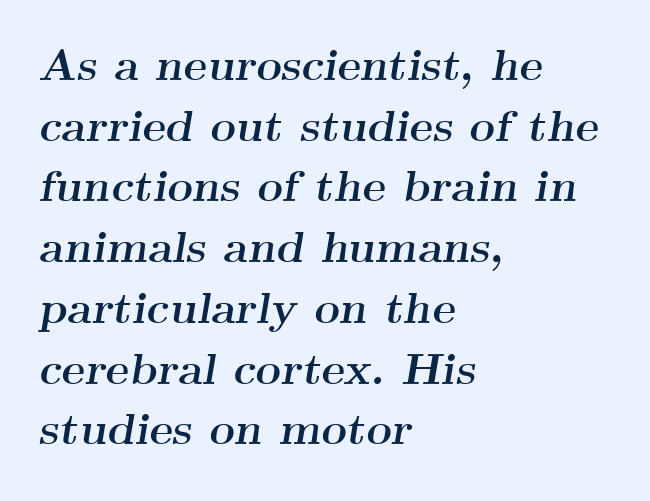
Q: Is the text bold? A: Yes.
Q: Is the text italic (slanted)? A: Yes, it leans right by about 9 degrees.
Q: Is the typeface a serif or a sans-serif typeface? A: Serif.
Q: Is the text underlined? A: No.
Q: How is the paragraph aligned? A: Left-aligned.
Q: Is the spacing between letters normal or unusually wide? A: Normal.
Q: Is the spacing between lines tight, normal or loose? A: Normal.
Q: Width (condensed, normal, or wide)? A: Wide.
Q: Stroke contrast? A: Medium.
Q: x-height? A: Small.
Q: Monospaced? A: No.
